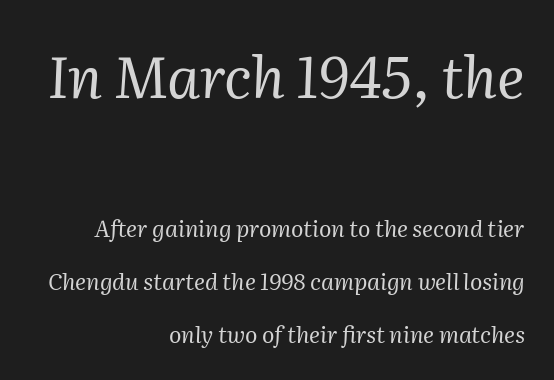
These lines are set flush right with a ragged left edge. Italic? Definitely — the glyphs are oblique. Look at the bottom of the vertical strokes: they flare into serifs here. This rendering features lettering with no underline.
